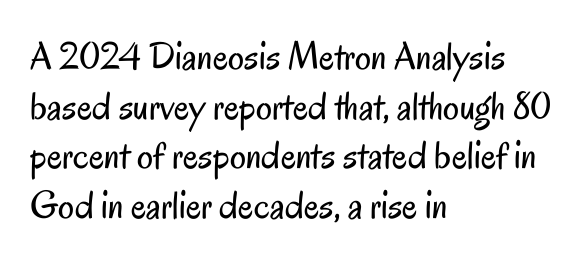
The specimen omits any rule beneath the text block's lines. The designer went with a sans here, leaving each stem footless. Horizontal alignment here is leftward, the default for most running prose. Is the letter spacing exaggerated? No — it looks like the ordinary default.
